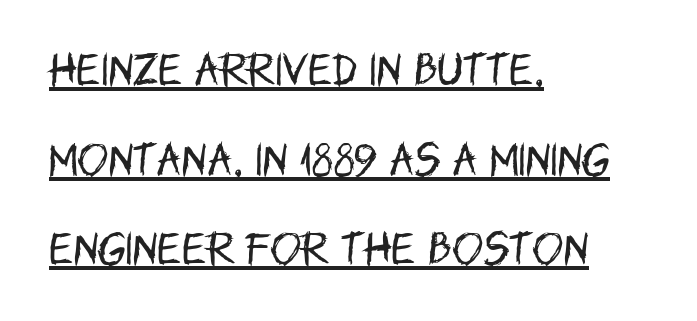
Like a heading marked for emphasis, these lines bear an underscore. What's the leading like? Stretched, with rows far apart. The letterforms sit shoulder to shoulder at normal distance. Character widths vary here, with narrow letters taking less room than wide ones. A typesetter would label this face a sans. Upright lettering throughout.
